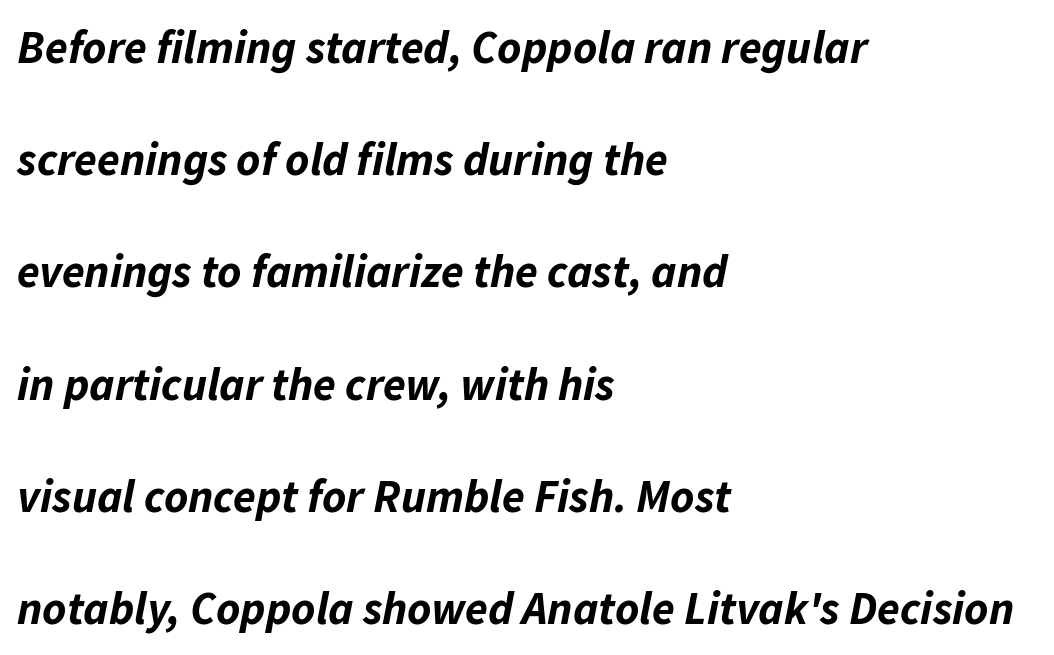
{"italic": "yes", "lean": "right", "slant_degrees": 11, "bold": "yes", "weight": "bold", "width": "normal", "stroke_contrast": "low", "x_height": "medium", "monospaced": "no", "underline": "no", "align": "left", "line_spacing": "loose", "line_spacing_ratio": 2.44, "letter_spacing": "normal", "letter_spacing_em": 0.0, "glyph_px": 46}
